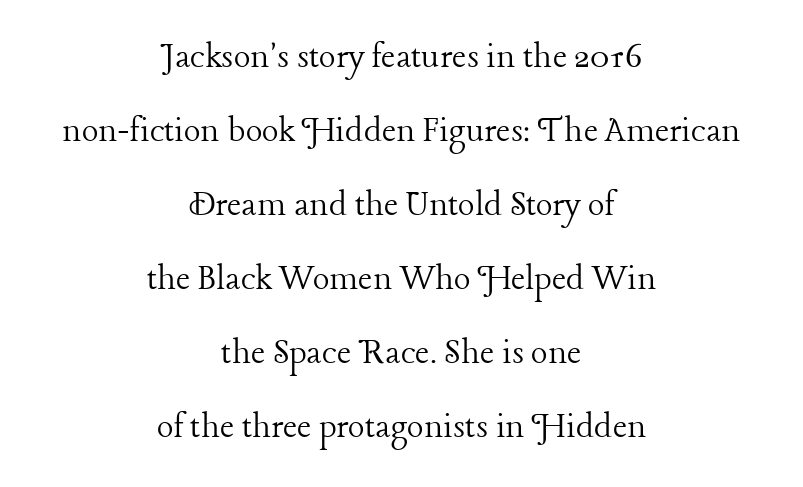
Q: Is the text bold? A: No.
Q: Is the text italic (slanted)? A: No, it is upright.
Q: Is the typeface a serif or a sans-serif typeface? A: Serif.
Q: Is the text underlined? A: No.
Q: How is the paragraph aligned? A: Centered.
Q: Is the spacing between letters normal or unusually wide? A: Normal.
Q: Is the spacing between lines tight, normal or loose? A: Loose.
Q: Width (condensed, normal, or wide)? A: Normal.
Q: Stroke contrast? A: Low.
Q: x-height? A: Medium.
Q: Monospaced? A: No.
